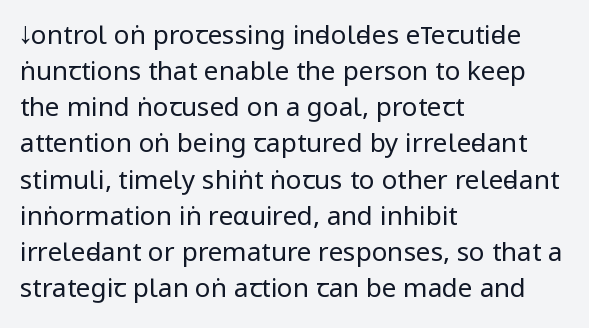
Teacher's note: observe the even left margin — that is flush-left alignment. Students, note that the glyphs here touch the page at normal intervals. Do the letters lean? They stand straight. Descenders hang freely into open space. Stem width sits at or under what a default text font uses.
